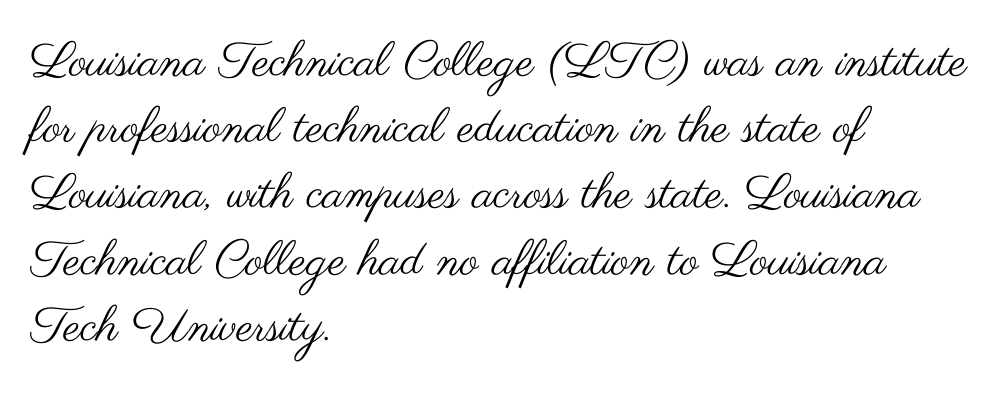
Which margin do the lines hug? The left one — the right edge is uneven. The space directly below the letters is spotless. Is there much room between lines? A standard amount, neither cramped nor airy.
